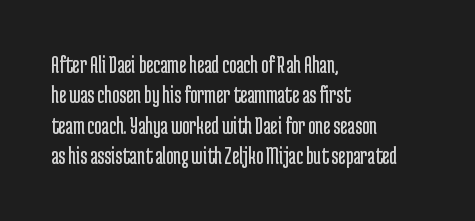
Q: Is the text bold? A: No.
Q: Is the text italic (slanted)? A: No, it is upright.
Q: Is the text underlined? A: No.
Q: How is the paragraph aligned? A: Left-aligned.
Q: Is the spacing between letters normal or unusually wide? A: Normal.
